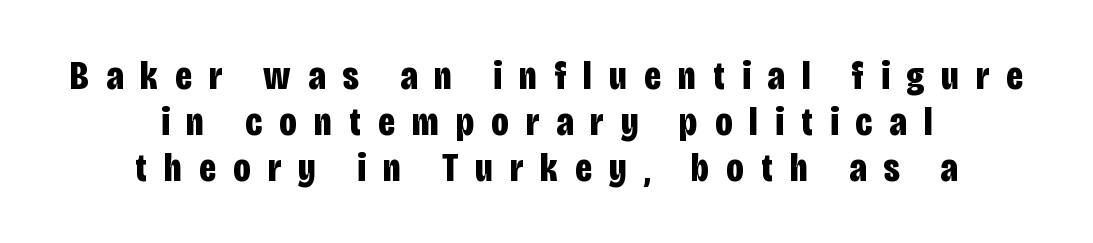
{"serif": "no", "italic": "no", "bold": "yes", "weight": "bold", "width": "condensed", "stroke_contrast": "low", "x_height": "large", "monospaced": "no", "underline": "no", "align": "center", "line_spacing": "tight", "line_spacing_ratio": 1.12, "letter_spacing": "wide", "letter_spacing_em": 0.42, "glyph_px": 41}
